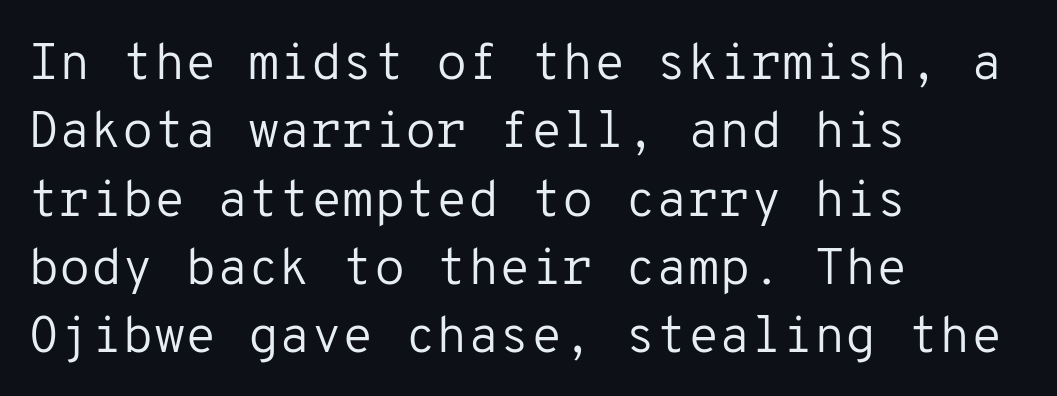
You can tell it's not italic because the verticals are truly vertical. Is the type heavy? It reads as light-to-regular instead. The block of text has a typical density, with ordinary space between rows. Monospaced: the letters line up in strict vertical columns. This sample uses a sans-serif face.
